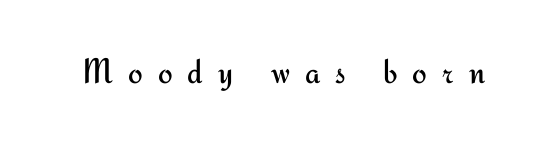
{"serif": "no", "italic": "no", "bold": "no", "weight": "regular", "width": "normal", "stroke_contrast": "medium", "x_height": "small", "monospaced": "no", "underline": "no", "letter_spacing": "wide", "letter_spacing_em": 0.43, "glyph_px": 35}
